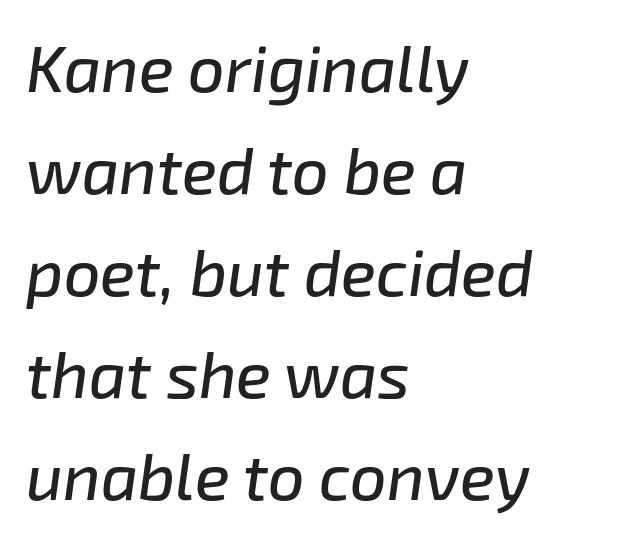
{"italic": "yes", "lean": "right", "slant_degrees": 8, "width": "normal", "stroke_contrast": "low", "x_height": "medium", "monospaced": "no", "underline": "no", "align": "left", "line_spacing": "normal", "line_spacing_ratio": 1.57, "letter_spacing": "normal", "letter_spacing_em": 0.0, "glyph_px": 65}
